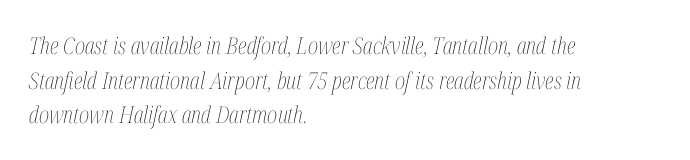
{"italic": "yes", "lean": "right", "slant_degrees": 12, "bold": "no", "underline": "no", "align": "left", "line_spacing": "normal", "line_spacing_ratio": 1.51, "letter_spacing": "normal", "letter_spacing_em": 0.0, "glyph_px": 23}
